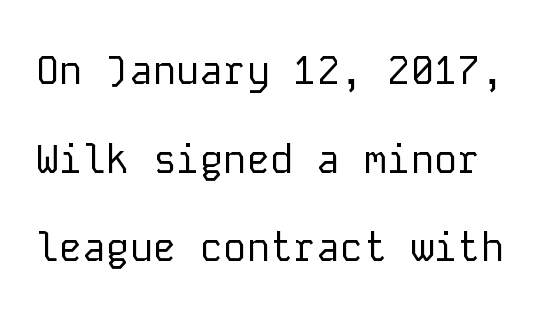
Q: Is the text bold? A: No.
Q: Is the text italic (slanted)? A: No, it is upright.
Q: Is the typeface a serif or a sans-serif typeface? A: Sans-serif.
Q: Is the text underlined? A: No.
Q: Is the spacing between letters normal or unusually wide? A: Normal.
Q: Is the spacing between lines tight, normal or loose? A: Loose.
Q: Width (condensed, normal, or wide)? A: Normal.
Q: Stroke contrast? A: Low.
Q: x-height? A: Medium.
Q: Monospaced? A: Yes.
